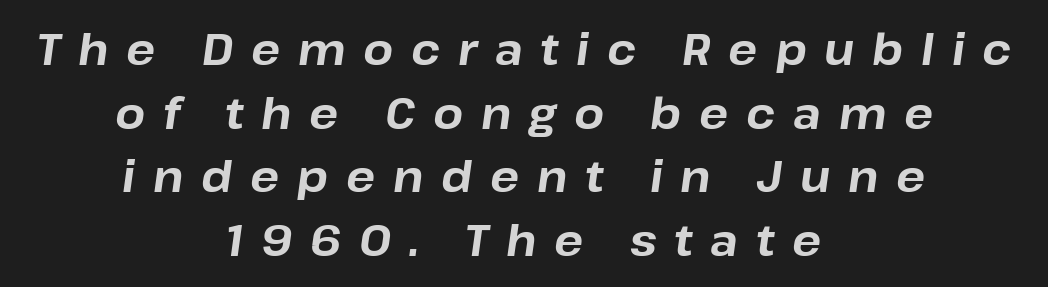
Q: Is the text bold? A: Yes.
Q: Is the text italic (slanted)? A: Yes, it leans right by about 8 degrees.
Q: Is the text underlined? A: No.
Q: How is the paragraph aligned? A: Centered.
Q: Is the spacing between letters normal or unusually wide? A: Unusually wide.
Q: Is the spacing between lines tight, normal or loose? A: Normal.
Q: Width (condensed, normal, or wide)? A: Normal.
Q: Stroke contrast? A: Low.
Q: x-height? A: Medium.
Q: Monospaced? A: No.
